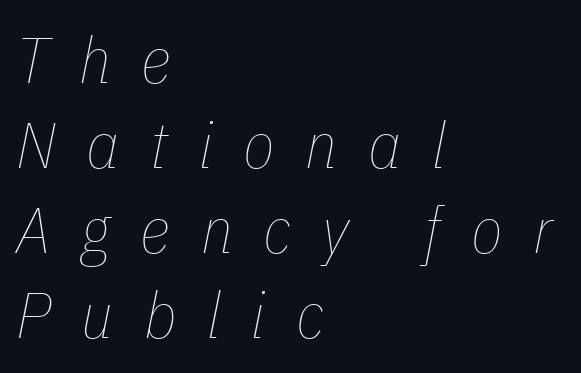
{"italic": "yes", "lean": "right", "slant_degrees": 11, "bold": "no", "weight": "thin", "width": "condensed", "stroke_contrast": "low", "x_height": "medium", "monospaced": "no", "underline": "no", "align": "left", "line_spacing": "normal", "line_spacing_ratio": 1.31, "letter_spacing": "wide", "letter_spacing_em": 0.47, "glyph_px": 65}
